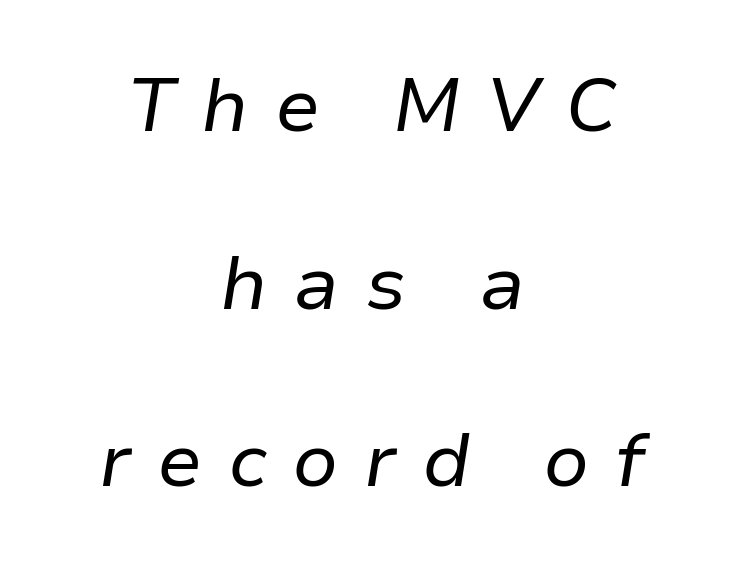
Q: Is the text bold? A: No.
Q: Is the text italic (slanted)? A: Yes, it leans right by about 9 degrees.
Q: Is the text underlined? A: No.
Q: How is the paragraph aligned? A: Centered.
Q: Is the spacing between letters normal or unusually wide? A: Unusually wide.
Q: Is the spacing between lines tight, normal or loose? A: Loose.
Q: Width (condensed, normal, or wide)? A: Normal.
Q: Stroke contrast? A: Low.
Q: x-height? A: Medium.
Q: Monospaced? A: No.
